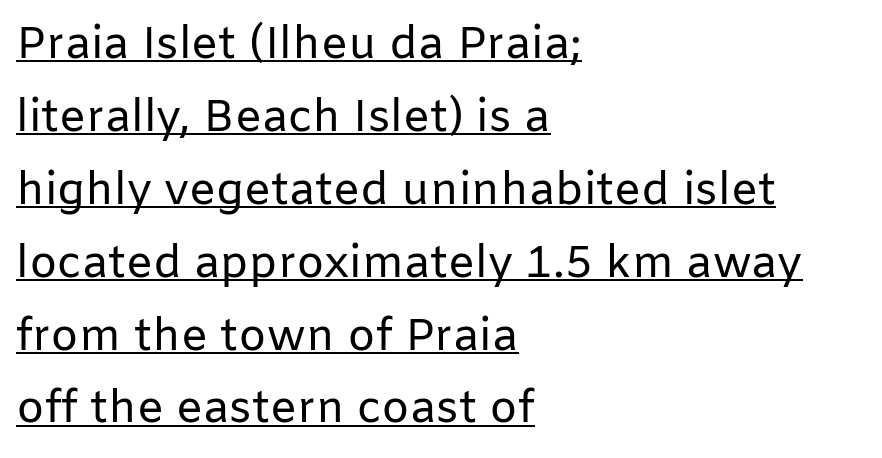
Q: Is the text bold? A: No.
Q: Is the text italic (slanted)? A: No, it is upright.
Q: Is the typeface a serif or a sans-serif typeface? A: Sans-serif.
Q: Is the text underlined? A: Yes.
Q: How is the paragraph aligned? A: Left-aligned.
Q: Is the spacing between letters normal or unusually wide? A: Normal.
Q: Is the spacing between lines tight, normal or loose? A: Normal.
Q: Width (condensed, normal, or wide)? A: Normal.
Q: Stroke contrast? A: Low.
Q: x-height? A: Medium.
Q: Monospaced? A: No.
